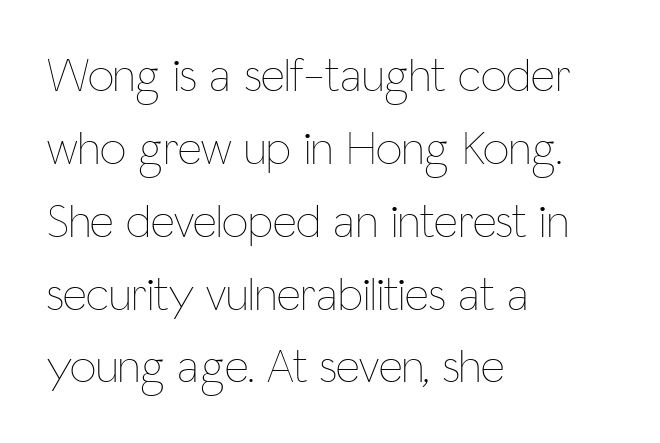
{"italic": "no", "bold": "no", "weight": "thin", "width": "condensed", "stroke_contrast": "low", "x_height": "medium", "monospaced": "no", "underline": "no", "align": "left", "line_spacing": "normal", "line_spacing_ratio": 1.55, "letter_spacing": "normal", "letter_spacing_em": 0.0, "glyph_px": 47}
